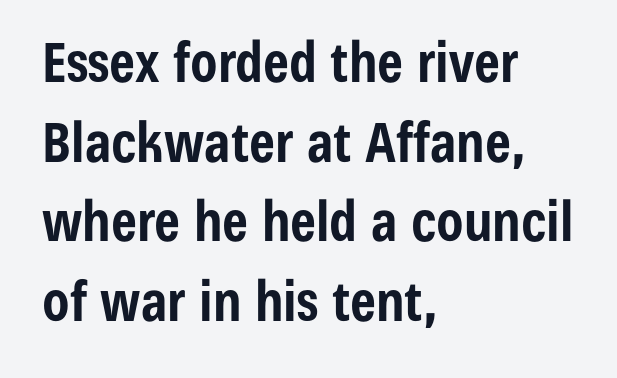
The lettering holds an erect, upright posture throughout. Line beginnings align vertically; line endings do not. One glance says typical: line gaps are just what's usual. Students, this is bold: see how much ink each stroke carries.
